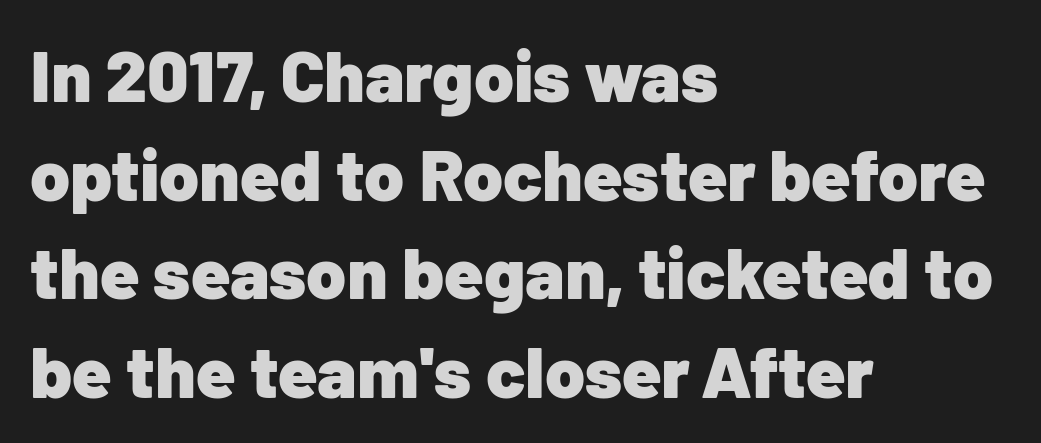
The image shows 72 px heavy sans-serif type, upright; set left-aligned, normal line spacing (1.37x), normal letter spacing, not underlined; low stroke contrast and a medium x-height.
